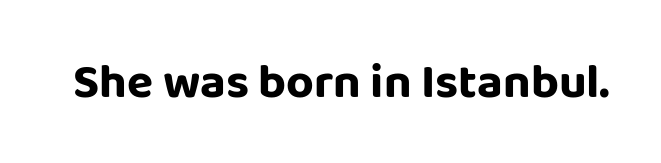
The gap between lines stays unmarked. Font category for this specimen: sans-serif. Nope, not italic — everything's standing straight. A typesetter would call this zero additional tracking. Think of a printed novel: that variable character pitch is what you see here.
